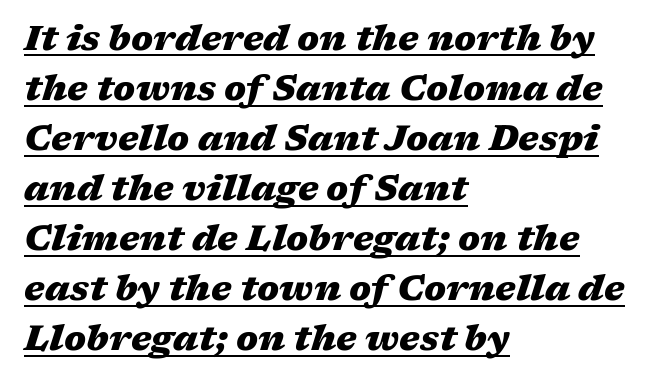
Typesetter's note: full bold, strokes at maximum text heaviness. Notice how descenders clear the ascenders below comfortably — that's standard leading. This sample has the flowing, uneven cadence of proportional lettering. The line texture is even and compact thanks to regular tracking. Left-aligned paragraph, ragged on the right. The lettering tilts uniformly, giving the passage an italic look.
